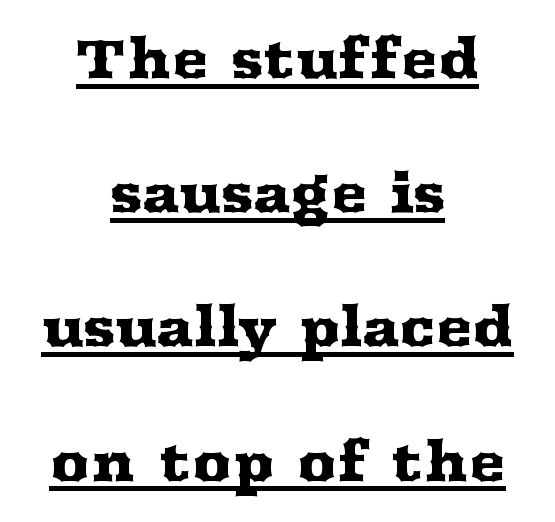
{"serif": "yes", "italic": "no", "width": "wide", "stroke_contrast": "medium", "x_height": "medium", "monospaced": "no", "underline": "yes", "align": "center", "line_spacing": "loose", "line_spacing_ratio": 2.44, "letter_spacing": "normal", "letter_spacing_em": 0.0, "glyph_px": 55}
